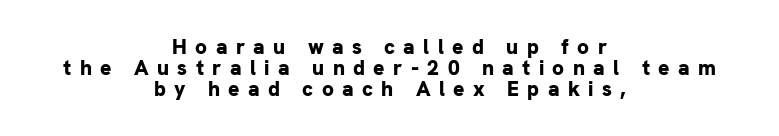
Notice how thick the strokes are: this is what a full bold looks like. The typography opts for an upright posture over an oblique one. You could only call the tracking loose — the letters float apart. Typeset on center — no edge is straight. Regarding leading, the lines here are crowded together. Words float on clear page, feet unadorned.
